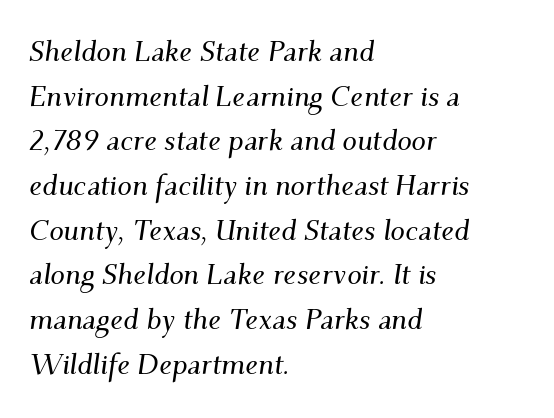
The image shows 29 px serif type, italic (leaning right); set left-aligned, normal line spacing (1.54x), normal letter spacing, not underlined; medium stroke contrast and a small x-height.
